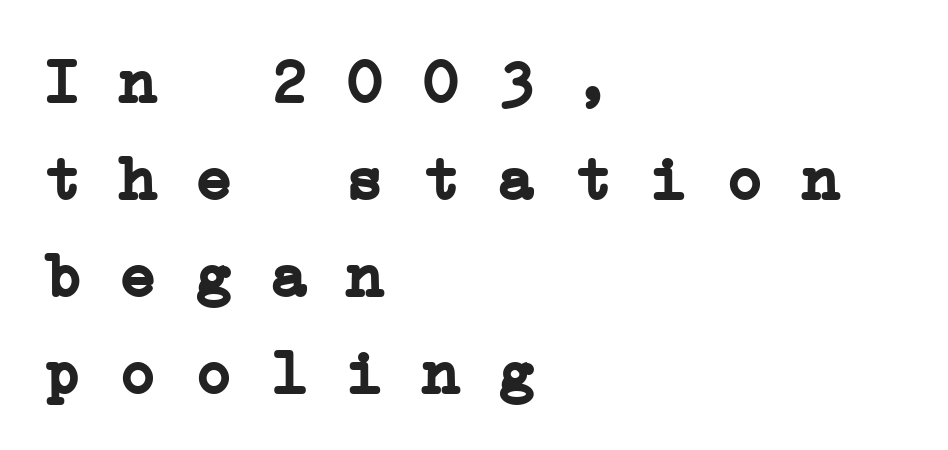
Q: Is the text bold? A: Yes.
Q: Is the typeface a serif or a sans-serif typeface? A: Serif.
Q: Is the text underlined? A: No.
Q: How is the paragraph aligned? A: Left-aligned.
Q: Is the spacing between letters normal or unusually wide? A: Normal.
Q: Is the spacing between lines tight, normal or loose? A: Normal.
Q: Width (condensed, normal, or wide)? A: Wide.
Q: Stroke contrast? A: Low.
Q: x-height? A: Medium.
Q: Monospaced? A: Yes.
